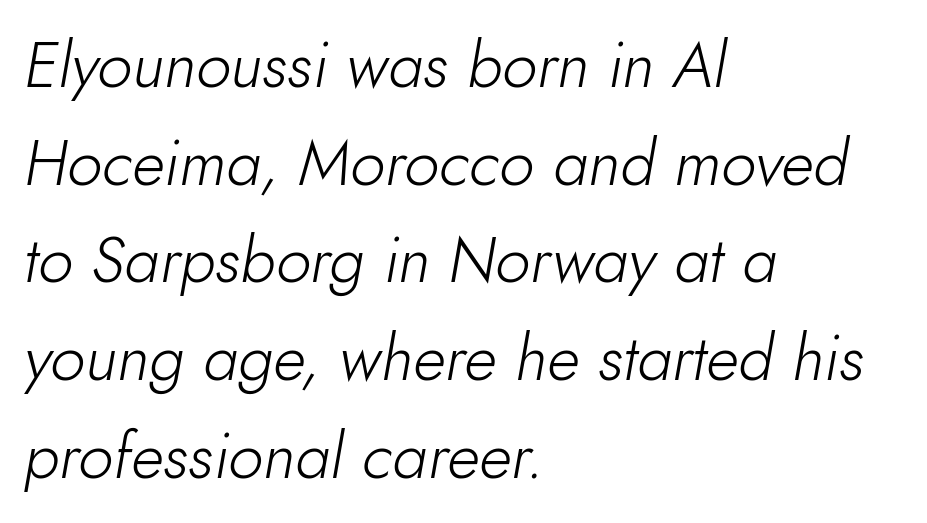
Q: Is the text bold? A: No.
Q: Is the text italic (slanted)? A: Yes, it leans right by about 10 degrees.
Q: Is the text underlined? A: No.
Q: How is the paragraph aligned? A: Left-aligned.
Q: Is the spacing between letters normal or unusually wide? A: Normal.
Q: Is the spacing between lines tight, normal or loose? A: Normal.
Q: Width (condensed, normal, or wide)? A: Normal.
Q: Stroke contrast? A: Low.
Q: x-height? A: Small.
Q: Monospaced? A: No.
